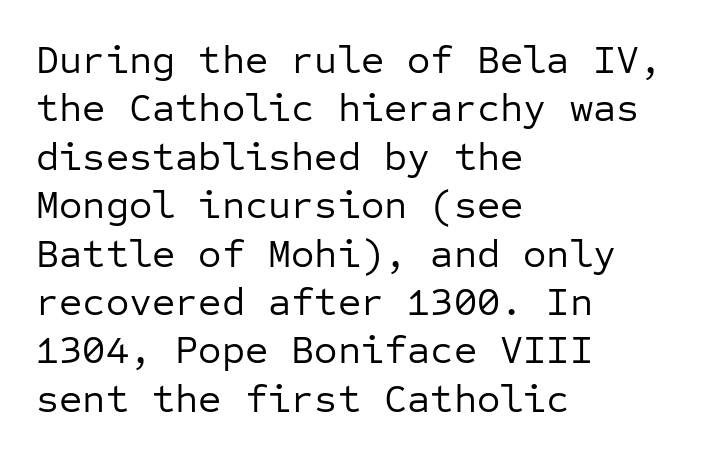
Q: Is the text bold? A: No.
Q: Is the text italic (slanted)? A: No, it is upright.
Q: Is the typeface a serif or a sans-serif typeface? A: Sans-serif.
Q: Is the text underlined? A: No.
Q: How is the paragraph aligned? A: Left-aligned.
Q: Is the spacing between letters normal or unusually wide? A: Normal.
Q: Width (condensed, normal, or wide)? A: Normal.
Q: Stroke contrast? A: Low.
Q: x-height? A: Medium.
Q: Monospaced? A: Yes.
